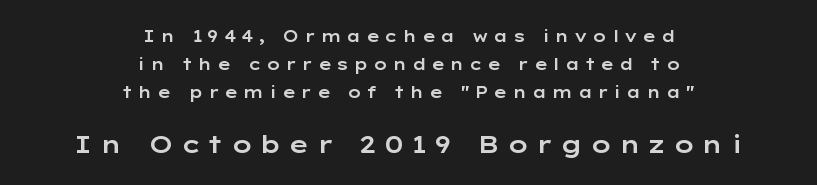
{"italic": "no", "underline": "no", "align": "center", "line_spacing_ratio": 1.74, "letter_spacing": "wide", "letter_spacing_em": 0.29, "larger_block": "second", "size_ratio": 1.5, "glyph_px": 24}
